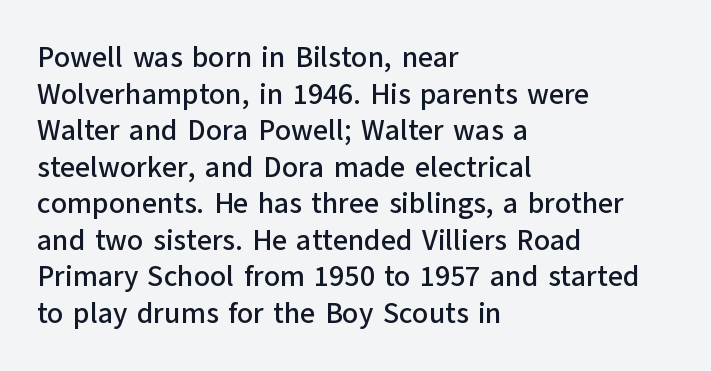
{"serif": "no", "italic": "no", "width": "normal", "stroke_contrast": "low", "x_height": "medium", "monospaced": "no", "underline": "no", "align": "left", "line_spacing": "normal", "line_spacing_ratio": 1.26, "letter_spacing": "normal", "letter_spacing_em": 0.0, "glyph_px": 29}
